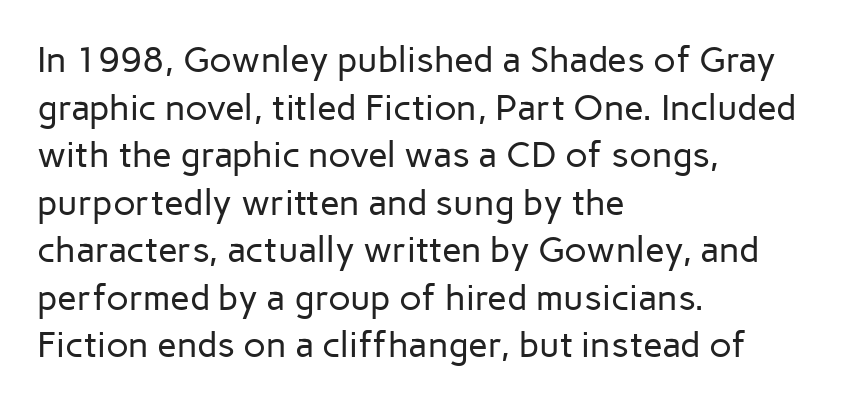
The image shows 36 px regular-weight sans-serif type, upright; set left-aligned, normal line spacing (1.32x), normal letter spacing, not underlined; low stroke contrast and a medium x-height.
